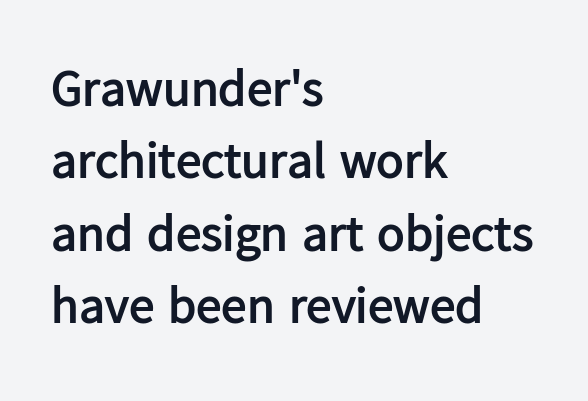
{"serif": "no", "italic": "no", "bold": "yes", "weight": "semibold", "width": "normal", "stroke_contrast": "low", "x_height": "medium", "monospaced": "no", "underline": "no", "align": "left", "line_spacing": "normal", "line_spacing_ratio": 1.42, "letter_spacing": "normal", "letter_spacing_em": 0.0, "glyph_px": 51}
